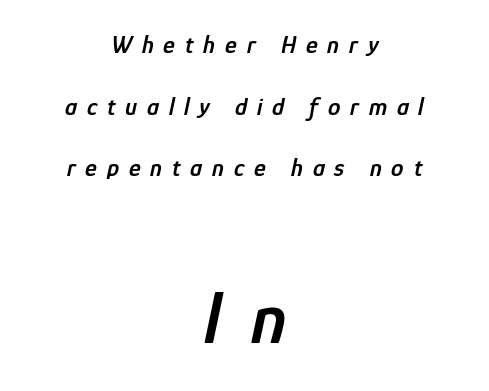
Q: Is the text bold? A: Semi-bold.
Q: Is the text italic (slanted)? A: Yes, it leans right by about 12 degrees.
Q: Is the text underlined? A: No.
Q: How is the paragraph aligned? A: Centered.
Q: Is the spacing between letters normal or unusually wide? A: Unusually wide.
Q: Is the spacing between lines tight, normal or loose? A: Loose.
Q: Which block of text is set in a larger size, the first (top) or the second (bottom)? A: The second (bottom) one.
Q: Width (condensed, normal, or wide)? A: Condensed.
Q: Stroke contrast? A: Low.
Q: x-height? A: Medium.
Q: Monospaced? A: No.
